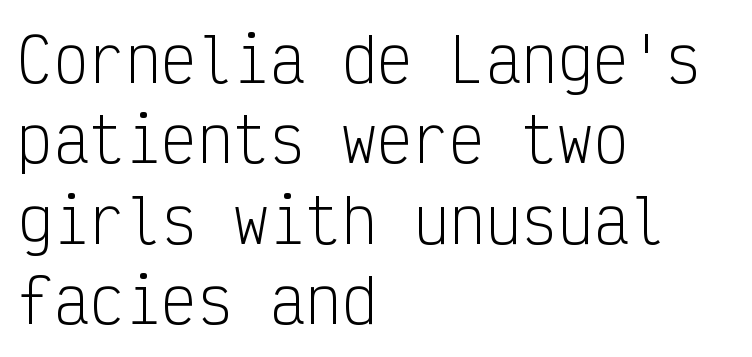
The image shows 60 px light, condensed sans-serif type, upright, monospaced; set left-aligned, normal line spacing (1.34x), normal letter spacing, not underlined; low stroke contrast and a medium x-height.
